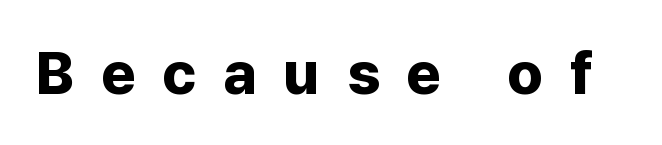
No italicization has been applied; the sample stays upright. The letters are bold, with thick, heavy strokes. Each letter keeps its own natural width here, so spacing adapts to shape. You can tell from the bare stems that sans-serif type was used.
